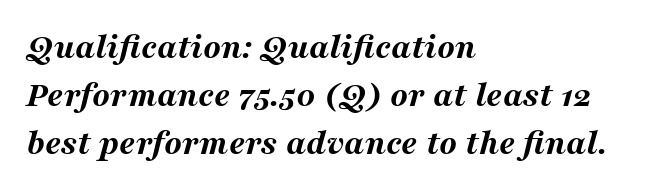
{"italic": "yes", "lean": "right", "slant_degrees": 16, "bold": "yes", "weight": "bold", "width": "wide", "stroke_contrast": "medium", "x_height": "medium", "monospaced": "no", "underline": "no", "align": "left", "line_spacing": "normal", "line_spacing_ratio": 1.33, "letter_spacing": "normal", "letter_spacing_em": 0.0, "glyph_px": 36}
